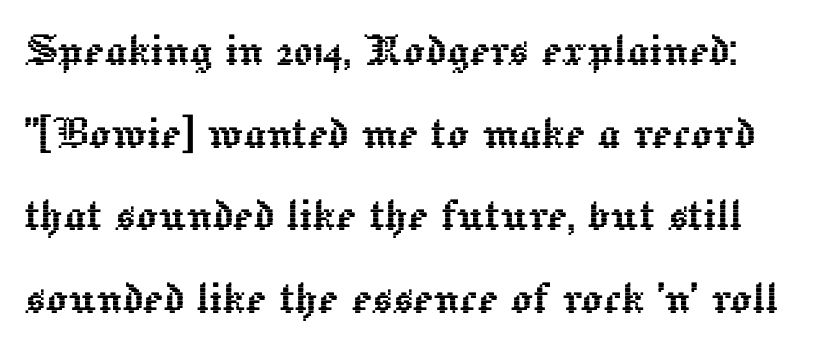
The image shows 54 px text type, upright; set normal line spacing (1.53x), normal letter spacing, not underlined; a medium x-height.
